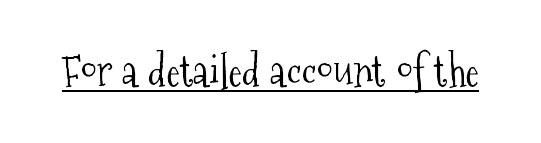
Q: Is the text bold? A: No.
Q: Is the text italic (slanted)? A: No, it is upright.
Q: Is the typeface a serif or a sans-serif typeface? A: Serif.
Q: Is the text underlined? A: Yes.
Q: Is the spacing between letters normal or unusually wide? A: Normal.
Q: Width (condensed, normal, or wide)? A: Condensed.
Q: Stroke contrast? A: Medium.
Q: x-height? A: Medium.
Q: Monospaced? A: No.
